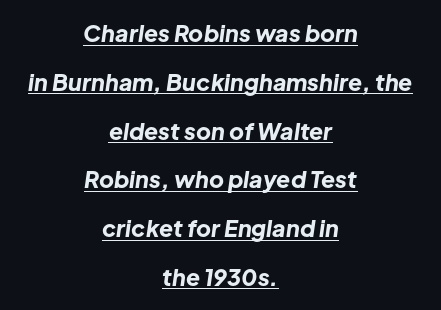
Q: Is the text bold? A: Yes.
Q: Is the text italic (slanted)? A: Yes, it leans right by about 8 degrees.
Q: Is the text underlined? A: Yes.
Q: How is the paragraph aligned? A: Centered.
Q: Is the spacing between letters normal or unusually wide? A: Normal.
Q: Is the spacing between lines tight, normal or loose? A: Loose.
